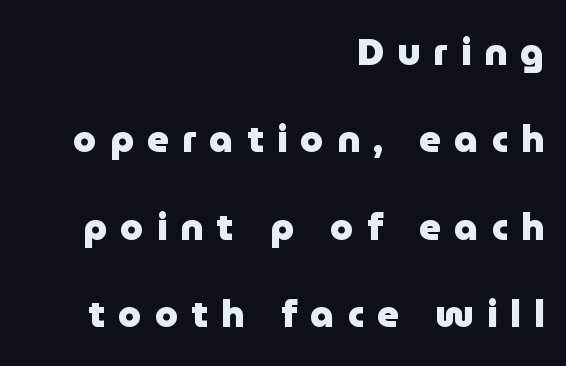
{"serif": "no", "italic": "no", "bold": "yes", "weight": "heavy", "width": "normal", "stroke_contrast": "low", "x_height": "medium", "monospaced": "no", "underline": "no", "align": "right", "line_spacing": "loose", "line_spacing_ratio": 2.36, "letter_spacing": "wide", "letter_spacing_em": 0.36, "glyph_px": 37}
